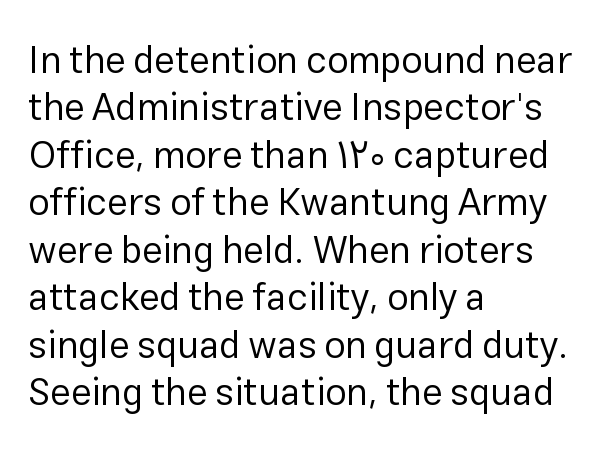
Q: Is the text bold? A: No.
Q: Is the text italic (slanted)? A: No, it is upright.
Q: Is the typeface a serif or a sans-serif typeface? A: Sans-serif.
Q: Is the text underlined? A: No.
Q: How is the paragraph aligned? A: Left-aligned.
Q: Is the spacing between letters normal or unusually wide? A: Normal.
Q: Is the spacing between lines tight, normal or loose? A: Normal.
Q: Width (condensed, normal, or wide)? A: Normal.
Q: Stroke contrast? A: Low.
Q: x-height? A: Medium.
Q: Monospaced? A: No.
